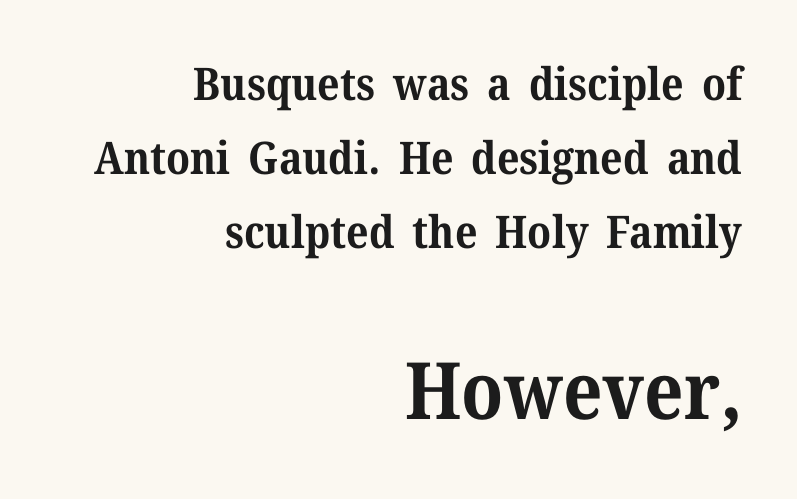
{"serif": "yes", "italic": "no", "bold": "yes", "weight": "bold", "width": "normal", "stroke_contrast": "medium", "x_height": "medium", "monospaced": "no", "underline": "no", "align": "right", "line_spacing": "normal", "line_spacing_ratio": 1.64, "letter_spacing": "normal", "letter_spacing_em": 0.0, "larger_block": "second", "size_ratio": 1.76, "glyph_px": 79}
